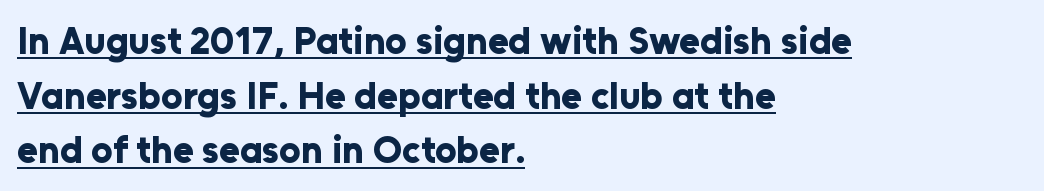
Has an underline been added? It has. The letters advance in unequal steps, a hallmark of proportional type. If you measured baseline to baseline, you'd find a middling distance. The rag falls on the right side of this text block.
